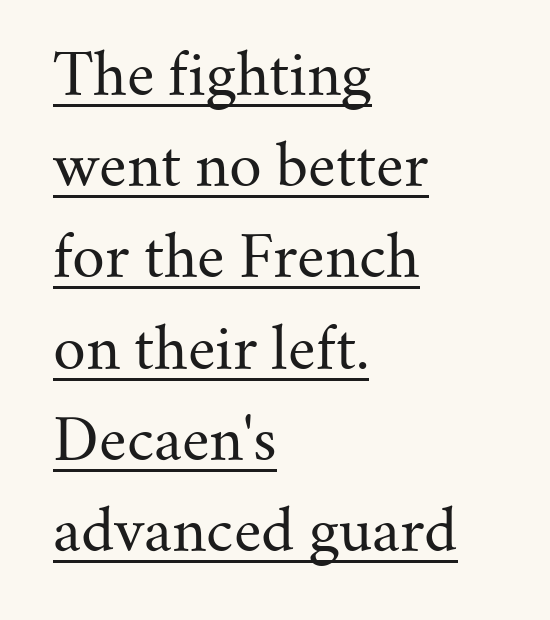
{"serif": "yes", "italic": "no", "bold": "no", "weight": "regular", "width": "normal", "stroke_contrast": "medium", "x_height": "small", "monospaced": "no", "underline": "yes", "align": "left", "line_spacing": "normal", "line_spacing_ratio": 1.6, "letter_spacing": "normal", "letter_spacing_em": 0.0, "glyph_px": 57}
